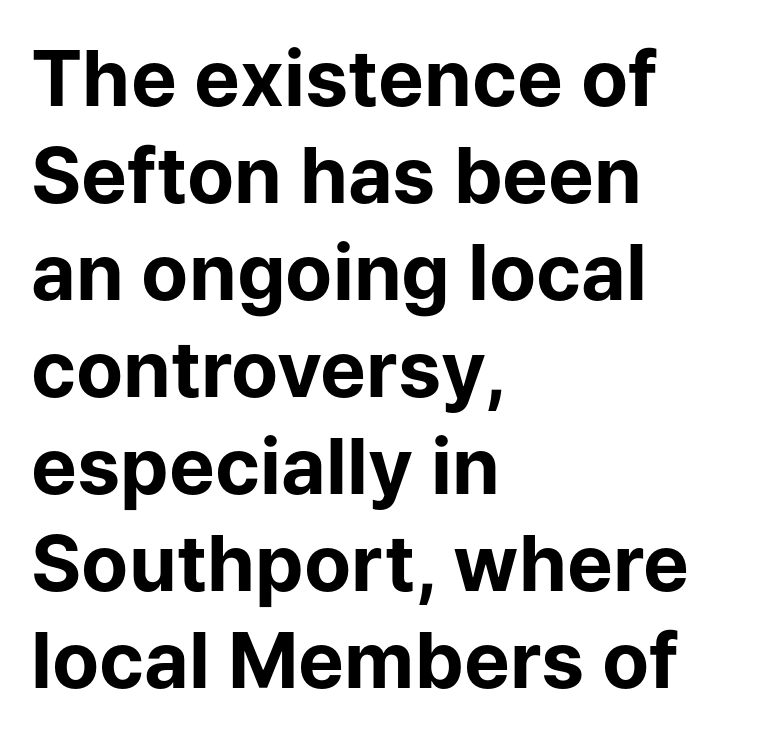
Q: Is the text bold? A: Yes.
Q: Is the text italic (slanted)? A: No, it is upright.
Q: Is the typeface a serif or a sans-serif typeface? A: Sans-serif.
Q: Is the text underlined? A: No.
Q: How is the paragraph aligned? A: Left-aligned.
Q: Is the spacing between letters normal or unusually wide? A: Normal.
Q: Is the spacing between lines tight, normal or loose? A: Normal.
Q: Width (condensed, normal, or wide)? A: Normal.
Q: Stroke contrast? A: Low.
Q: x-height? A: Medium.
Q: Monospaced? A: No.
